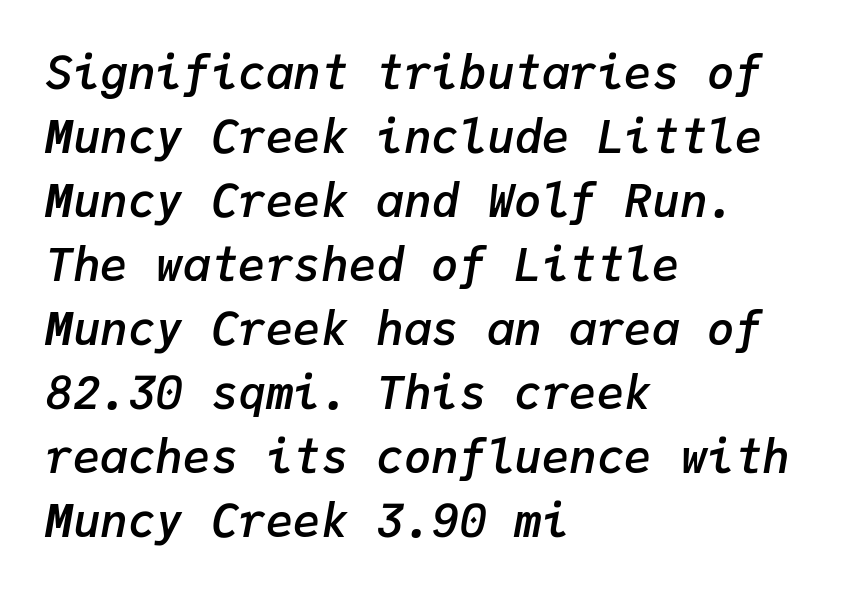
Quick note: underline off. A classic flush-left, rag-right setting is used for this passage. Rendered with sloped, italic letterforms. There is no visible air inserted between adjacent glyphs. The face used here is monospaced, like something from a code editor. In terms of weight, the rendering is demibold, just under bold.
